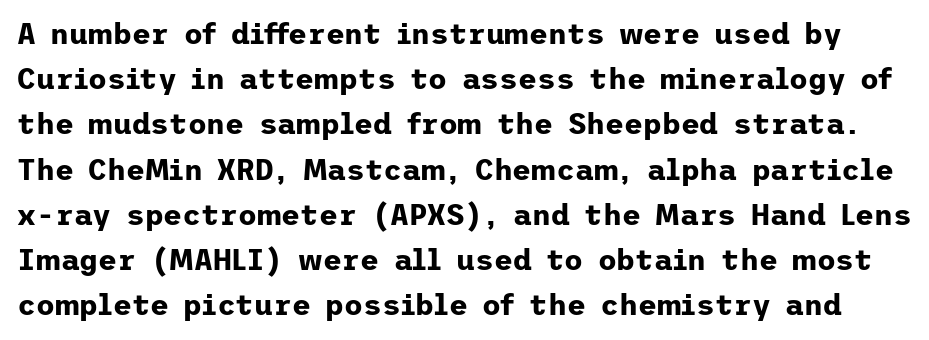
Each word holds together tightly as a unit, with standard inter-letter gaps. Heavy, bold letterforms. Check the space under the baseline: it is left empty. Leading: standard. Grotesque or geometric, the face here clearly has no serifs.
